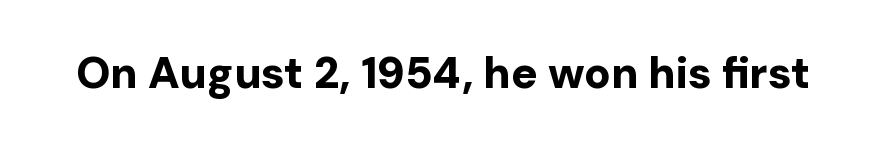
Q: Is the text bold? A: Yes.
Q: Is the text italic (slanted)? A: No, it is upright.
Q: Is the typeface a serif or a sans-serif typeface? A: Sans-serif.
Q: Is the text underlined? A: No.
Q: Is the spacing between letters normal or unusually wide? A: Normal.
Q: Width (condensed, normal, or wide)? A: Normal.
Q: Stroke contrast? A: Low.
Q: x-height? A: Medium.
Q: Monospaced? A: No.
